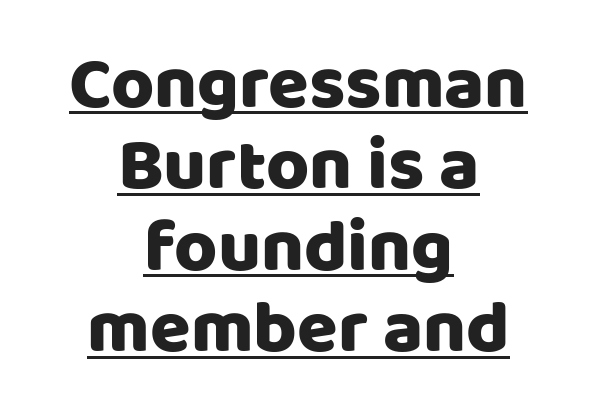
The typesetter has applied underlining to the passage shown. Leading: reduced. The face used here is rendered with its standard letterfit. When letters stand straight like this, we call the style roman or upright. The rendering shows plain stroke endings on the letterforms — a sans-serif design.
